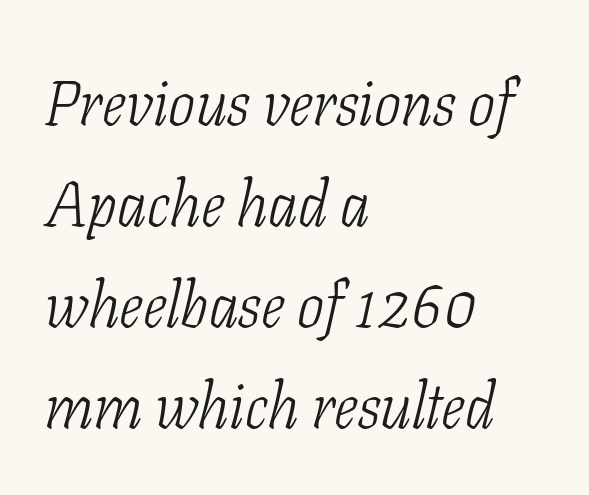
{"serif": "yes", "italic": "yes", "lean": "right", "slant_degrees": 11, "bold": "no", "weight": "light", "width": "condensed", "stroke_contrast": "low", "x_height": "medium", "monospaced": "no", "underline": "no", "align": "left", "line_spacing": "normal", "line_spacing_ratio": 1.58, "letter_spacing": "normal", "letter_spacing_em": 0.0, "glyph_px": 64}
